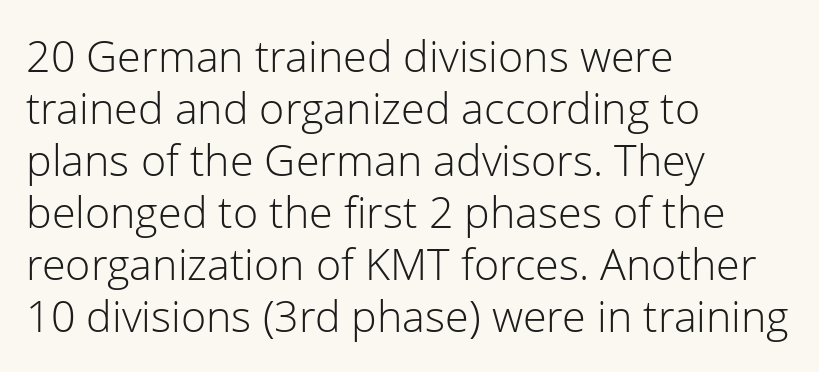
Q: Is the text bold? A: No.
Q: Is the text italic (slanted)? A: No, it is upright.
Q: Is the typeface a serif or a sans-serif typeface? A: Sans-serif.
Q: Is the text underlined? A: No.
Q: How is the paragraph aligned? A: Left-aligned.
Q: Is the spacing between letters normal or unusually wide? A: Normal.
Q: Width (condensed, normal, or wide)? A: Normal.
Q: Stroke contrast? A: Low.
Q: x-height? A: Medium.
Q: Monospaced? A: No.
